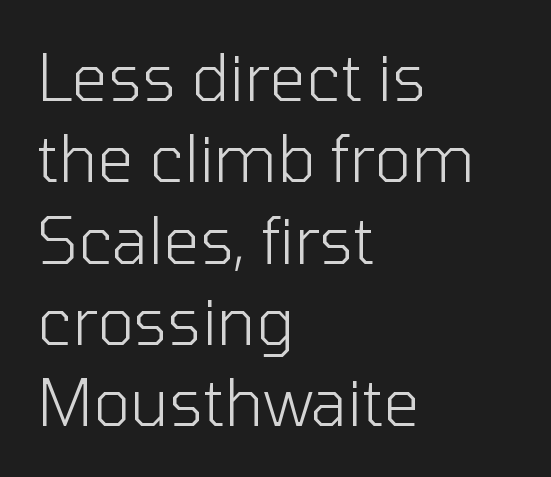
The letters stand upright; this is a roman face. The block of text has a typical density, with ordinary space between rows. Bold? No — there's no thickening of the strokes. Observe the absence of serifs on each vertical stroke in this sample. Clear beneath every line of the passage. The letterforms sit shoulder to shoulder at normal distance.
